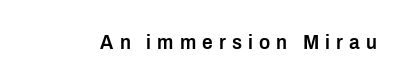
Q: Is the text bold? A: Semi-bold.
Q: Is the text italic (slanted)? A: No, it is upright.
Q: Is the text underlined? A: No.
Q: Is the spacing between letters normal or unusually wide? A: Unusually wide.
